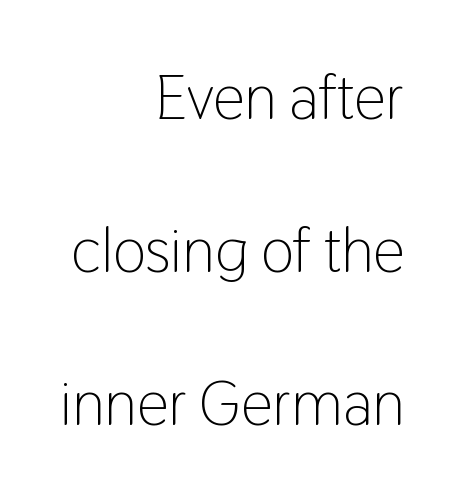
{"serif": "no", "italic": "no", "bold": "no", "weight": "light", "width": "condensed", "stroke_contrast": "low", "x_height": "medium", "monospaced": "no", "underline": "no", "align": "right", "line_spacing": "loose", "line_spacing_ratio": 2.43, "letter_spacing": "normal", "letter_spacing_em": 0.0, "glyph_px": 63}
